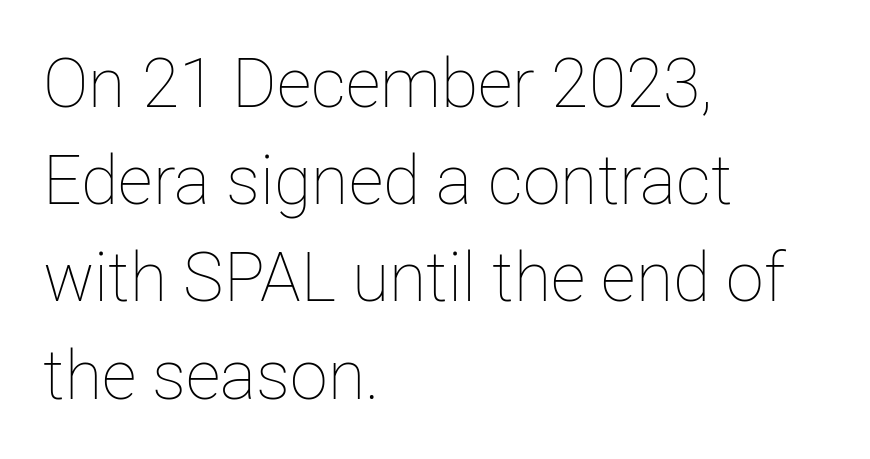
{"italic": "no", "bold": "no", "weight": "thin", "width": "normal", "stroke_contrast": "low", "x_height": "medium", "monospaced": "no", "underline": "no", "align": "left", "line_spacing": "normal", "line_spacing_ratio": 1.43, "letter_spacing": "normal", "letter_spacing_em": 0.0, "glyph_px": 68}
